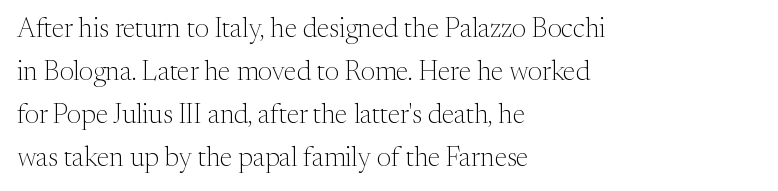
Line beginnings align vertically; line endings do not. Quick note: not italic, upright. No chunkiness to these letters — they're not bold. Default kerning and tracking; the words read as compact shapes.
